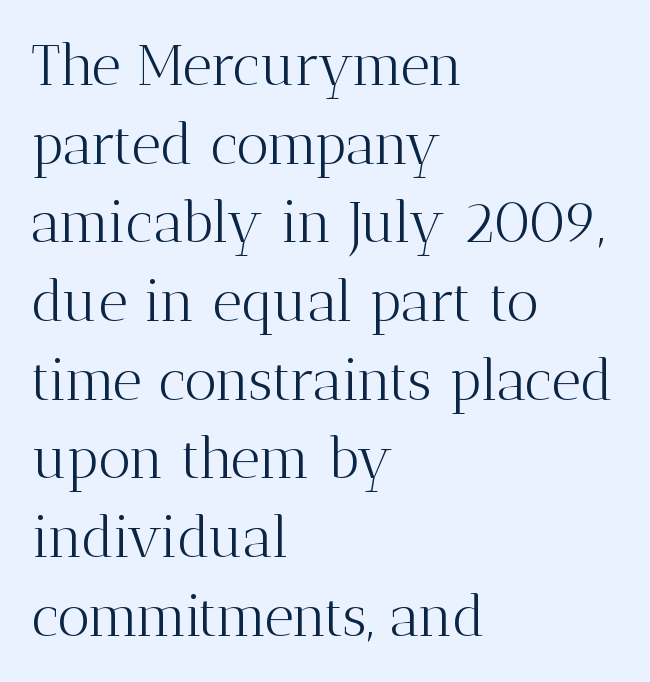
Q: Is the text bold? A: No.
Q: Is the text italic (slanted)? A: No, it is upright.
Q: Is the typeface a serif or a sans-serif typeface? A: Serif.
Q: Is the text underlined? A: No.
Q: How is the paragraph aligned? A: Left-aligned.
Q: Is the spacing between letters normal or unusually wide? A: Normal.
Q: Is the spacing between lines tight, normal or loose? A: Normal.
Q: Width (condensed, normal, or wide)? A: Normal.
Q: Stroke contrast? A: Medium.
Q: x-height? A: Medium.
Q: Monospaced? A: No.
